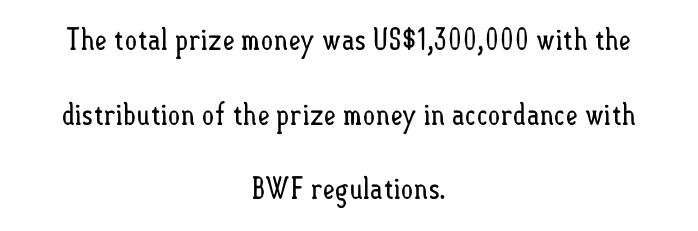
{"italic": "no", "bold": "no", "weight": "regular", "width": "condensed", "stroke_contrast": "low", "x_height": "small", "monospaced": "no", "underline": "no", "align": "center", "line_spacing": "loose", "line_spacing_ratio": 2.49, "letter_spacing": "normal", "letter_spacing_em": 0.0, "glyph_px": 30}
